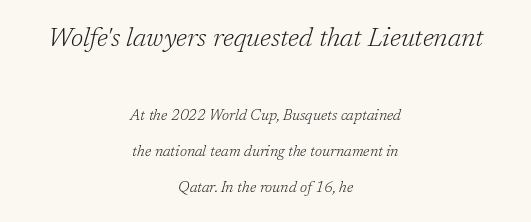
{"italic": "yes", "lean": "right", "slant_degrees": 17, "bold": "no", "underline": "no", "align": "center", "line_spacing": "loose", "line_spacing_ratio": 2.37, "letter_spacing": "normal", "letter_spacing_em": 0.0, "larger_block": "first", "size_ratio": 1.73, "glyph_px": 26}
